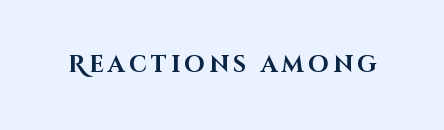
The words here are not underlined. Ascenders rise straight up at ninety degrees. What weight is shown? A full bold with thick strokes.
